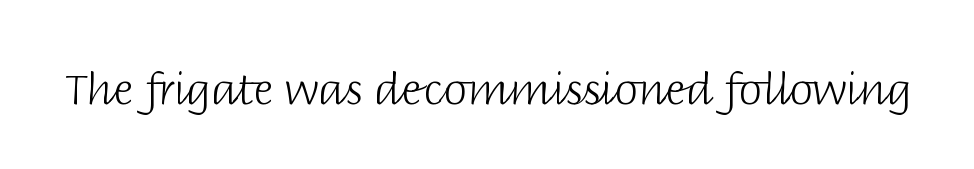
Q: Is the text bold? A: No.
Q: Is the text italic (slanted)? A: No, it is upright.
Q: Is the typeface a serif or a sans-serif typeface? A: Sans-serif.
Q: Is the text underlined? A: No.
Q: Is the spacing between letters normal or unusually wide? A: Normal.
Q: Width (condensed, normal, or wide)? A: Normal.
Q: Stroke contrast? A: Low.
Q: x-height? A: Large.
Q: Monospaced? A: No.
